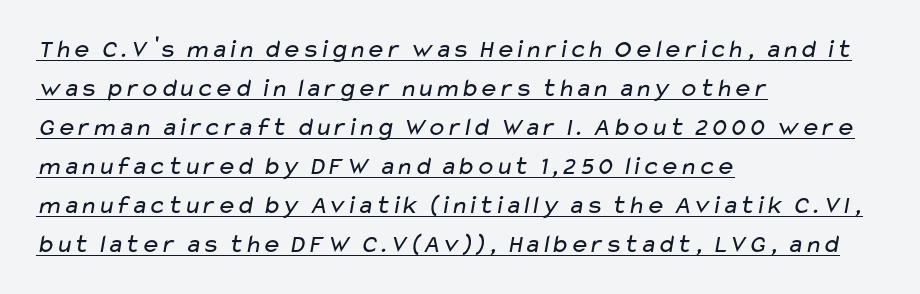
The image shows 26 px text type; set left-aligned, normal line spacing (1.5x), normal letter spacing, underlined.
